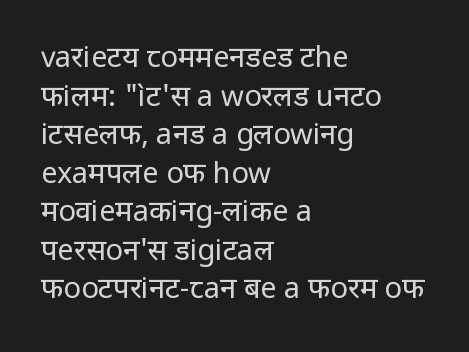
The image shows 29 px regular-weight sans-serif type, upright; set left-aligned, normal line spacing (1.33x), normal letter spacing, not underlined; low stroke contrast and a medium x-height.
